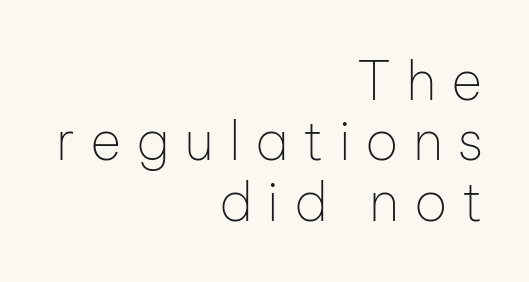
The type family on display is of the sans-serif kind. The passage shown is not underscored anywhere. The passage shown is typed in a proportional face where columns would drift. Successive baselines arrive quickly, one right under another.
